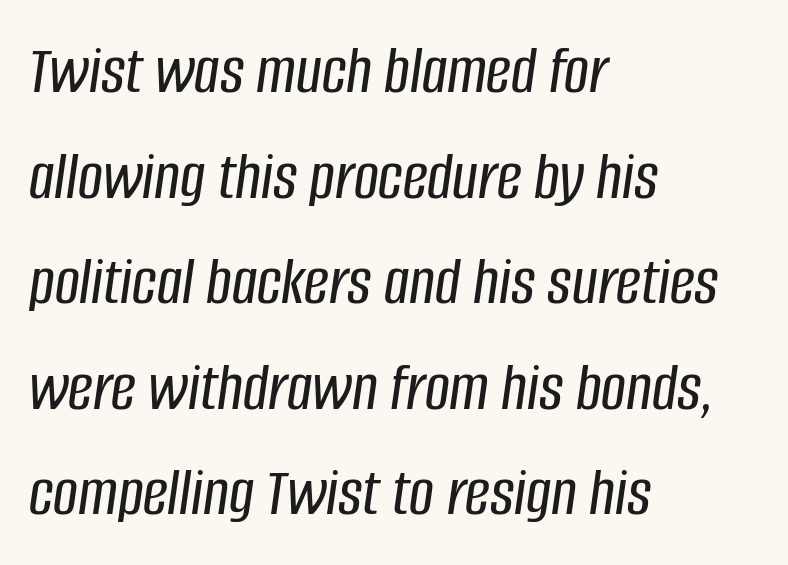
Varying glyph widths throughout — classic text-font behaviour. The glyphs look as if they've been sheared to an angle. Look at the tracking — it's just the regular setting, nothing added. Horizontally, the lines are justified to the leading edge only. The area under the type is left untouched. The space between consecutive lines is moderate.
